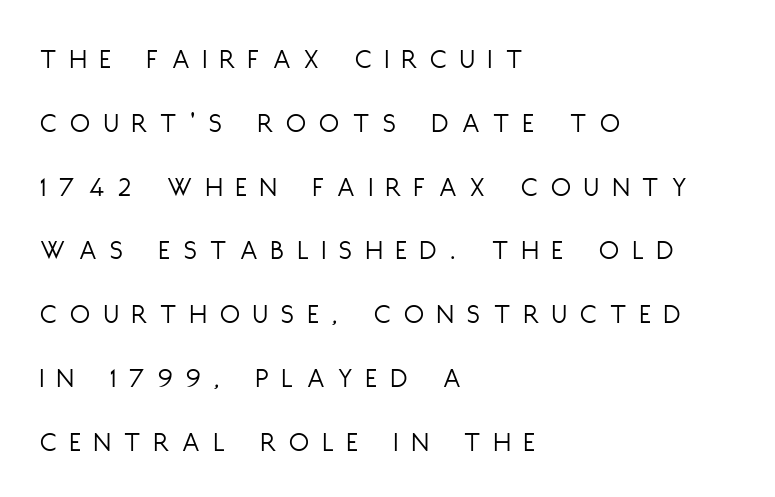
Looks like regular typesetting: each glyph gets only the width it needs. Counters stay open thanks to moderate or lighter strokes. A bare baseline throughout the passage. The paragraph has a hard left edge and a soft right edge.
